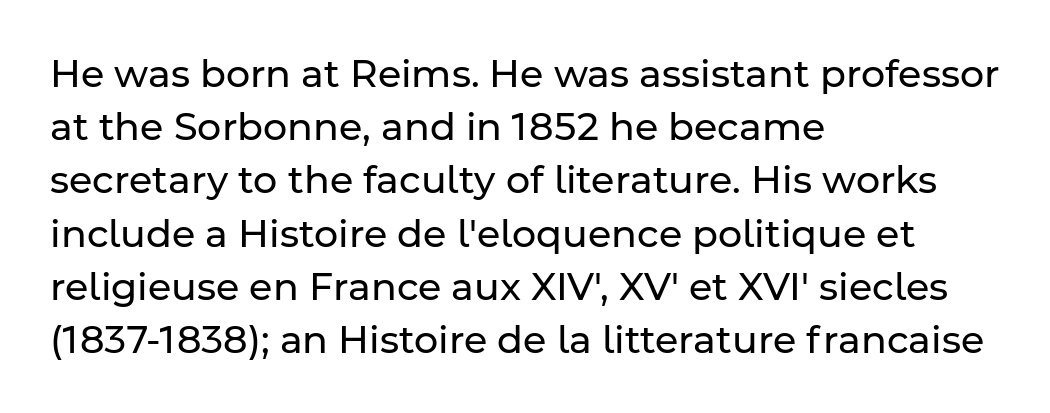
{"serif": "no", "italic": "no", "bold": "no", "weight": "regular", "width": "normal", "stroke_contrast": "low", "x_height": "medium", "monospaced": "no", "underline": "no", "align": "left", "line_spacing": "normal", "line_spacing_ratio": 1.4, "letter_spacing": "normal", "letter_spacing_em": 0.0, "glyph_px": 38}
